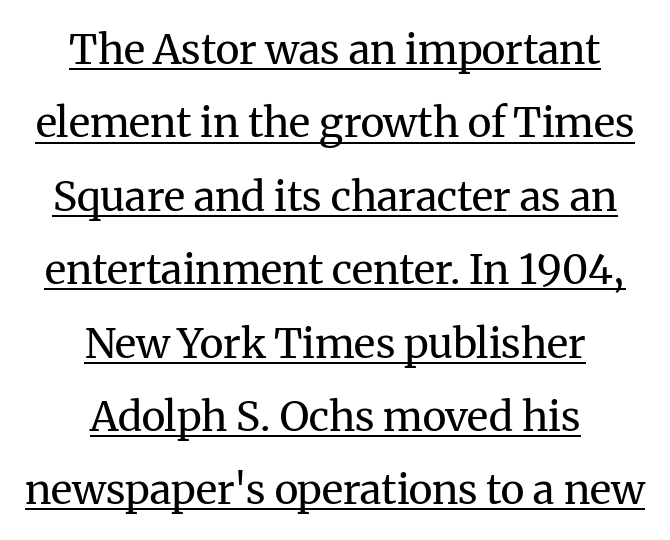
Spacing verdict: proportional, widths tailored to each character. Spacing between characters is what you'd get straight out of the box. The weight tops out at a normal text grade. Characters remain perfectly vertical along every line. Centered paragraph, ragged on both sides. Quick note: underline on.
